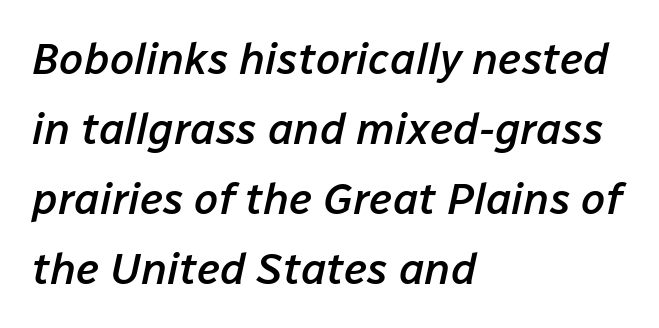
The image shows 44 px semibold type, italic (leaning right); set left-aligned, normal line spacing (1.59x), normal letter spacing, not underlined; low stroke contrast and a medium x-height.
